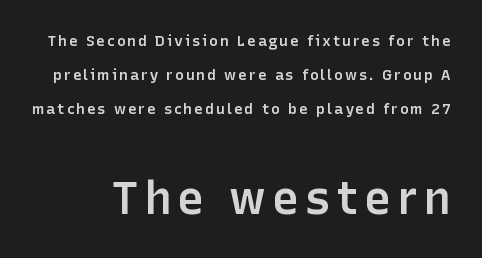
{"serif": "no", "italic": "no", "bold": "semi", "weight": "semibold", "width": "normal", "stroke_contrast": "low", "x_height": "medium", "monospaced": "no", "underline": "no", "line_spacing": "loose", "line_spacing_ratio": 2.28, "larger_block": "second", "size_ratio": 3.07, "glyph_px": 46}
